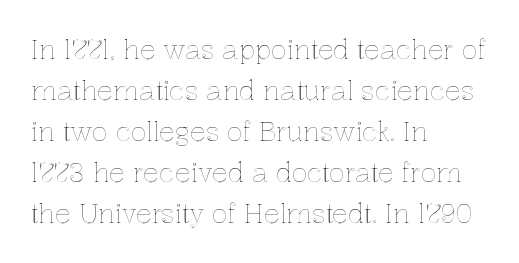
Q: Is the text italic (slanted)? A: No, it is upright.
Q: Is the text underlined? A: No.
Q: How is the paragraph aligned? A: Left-aligned.
Q: Is the spacing between letters normal or unusually wide? A: Normal.
Q: Is the spacing between lines tight, normal or loose? A: Normal.
